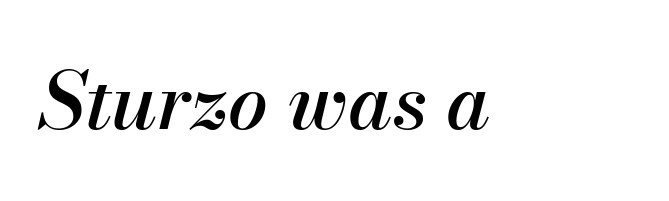
{"italic": "yes", "lean": "right", "slant_degrees": 13, "width": "normal", "stroke_contrast": "medium", "x_height": "small", "monospaced": "no", "underline": "no", "letter_spacing": "normal", "letter_spacing_em": 0.0, "glyph_px": 79}
